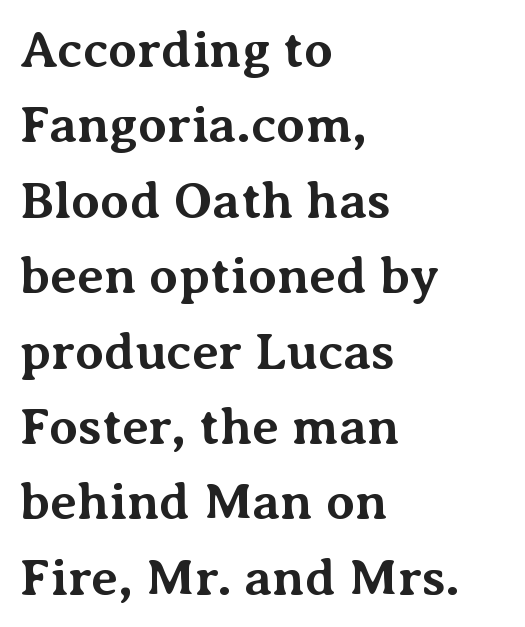
The image shows 52 px bold serif type, upright; set left-aligned, normal line spacing (1.45x), normal letter spacing, not underlined; medium stroke contrast and a medium x-height.
